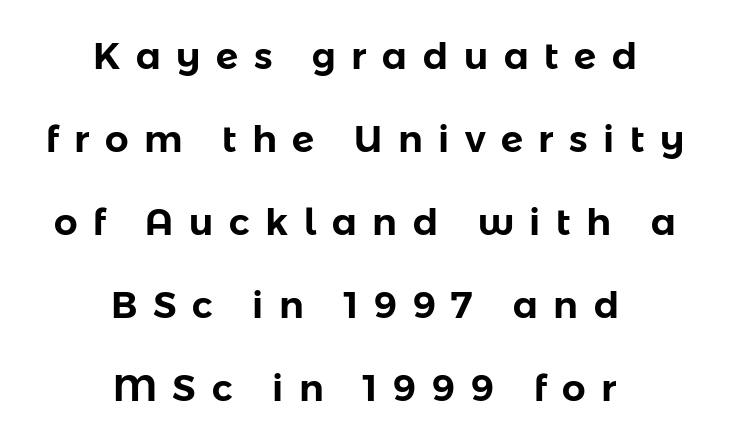
{"serif": "no", "italic": "no", "width": "normal", "stroke_contrast": "low", "x_height": "medium", "monospaced": "no", "underline": "no", "align": "center", "line_spacing": "loose", "line_spacing_ratio": 2.24, "letter_spacing": "wide", "letter_spacing_em": 0.42, "glyph_px": 37}
